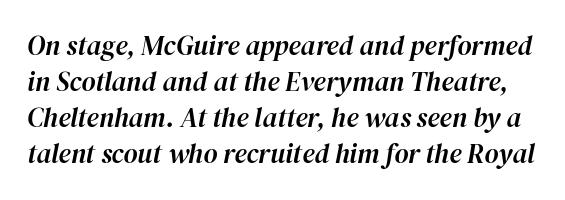
The image shows 27 px text type, italic (leaning right); set normal line spacing (1.33x), normal letter spacing, not underlined.
